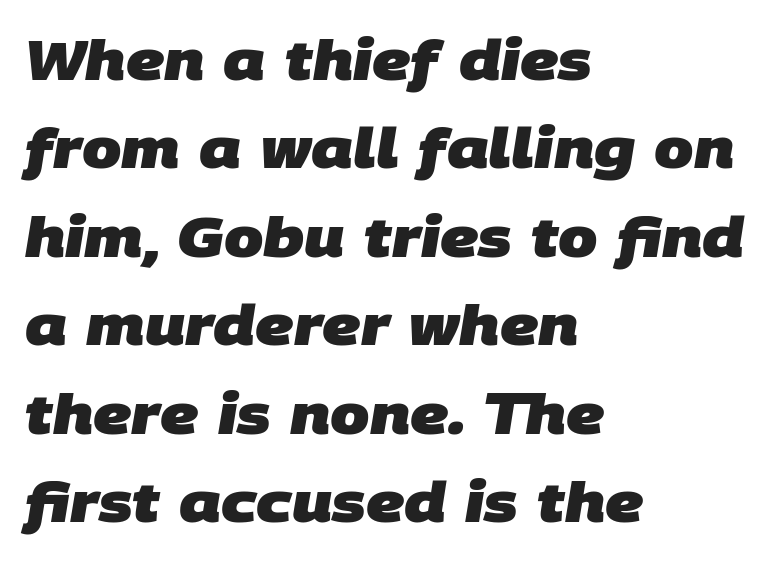
The letters advance in unequal steps, a hallmark of proportional type. The specimen omits any rule beneath the text block's lines. Letterform terminals end flat and unadorned throughout the passage. The letters sit at their default tracking, neither squeezed nor spread.
